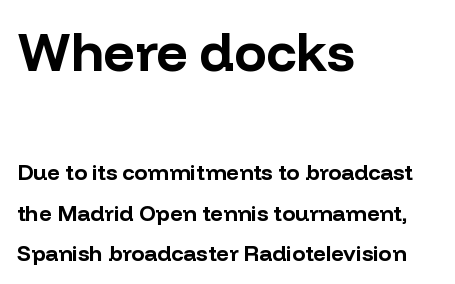
The image shows 54 px bold sans-serif type, upright; set left-aligned, line spacing 1.82x, normal letter spacing, not underlined; the first (top) block is 2.45x larger; low stroke contrast and a medium x-height.
